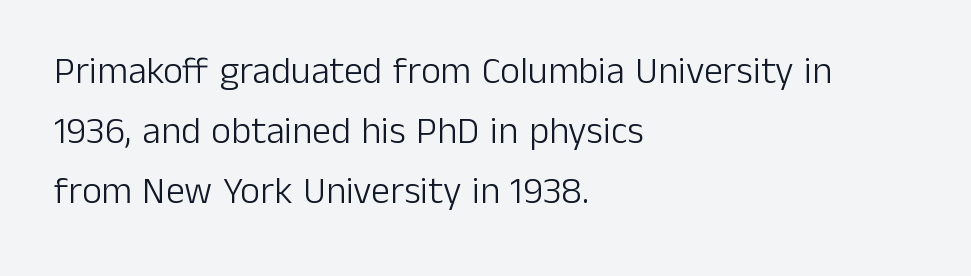
Q: Is the text bold? A: No.
Q: Is the text italic (slanted)? A: No, it is upright.
Q: Is the typeface a serif or a sans-serif typeface? A: Sans-serif.
Q: Is the text underlined? A: No.
Q: How is the paragraph aligned? A: Left-aligned.
Q: Is the spacing between letters normal or unusually wide? A: Normal.
Q: Is the spacing between lines tight, normal or loose? A: Normal.
Q: Width (condensed, normal, or wide)? A: Normal.
Q: Stroke contrast? A: Low.
Q: x-height? A: Medium.
Q: Monospaced? A: No.
